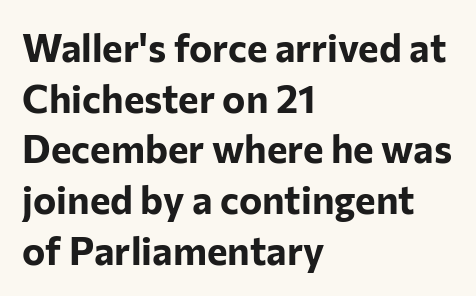
Q: Is the text bold? A: Yes.
Q: Is the text italic (slanted)? A: No, it is upright.
Q: Is the typeface a serif or a sans-serif typeface? A: Sans-serif.
Q: Is the text underlined? A: No.
Q: How is the paragraph aligned? A: Left-aligned.
Q: Is the spacing between letters normal or unusually wide? A: Normal.
Q: Is the spacing between lines tight, normal or loose? A: Normal.
Q: Width (condensed, normal, or wide)? A: Normal.
Q: Stroke contrast? A: Low.
Q: x-height? A: Medium.
Q: Monospaced? A: No.
